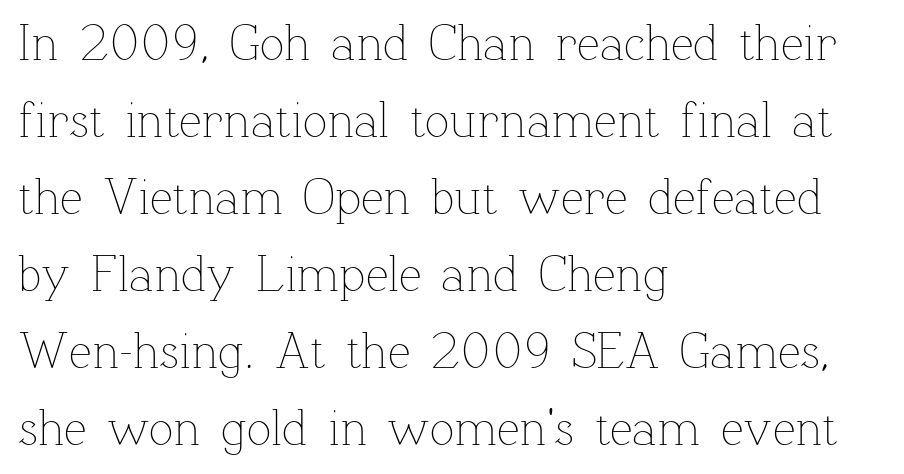
Stem width sits at or under what a default text font uses. Is there any slant? The stems are plumb. Character widths vary here, with narrow letters taking less room than wide ones. If you drew a ruler down the left edge, every line would touch it.
